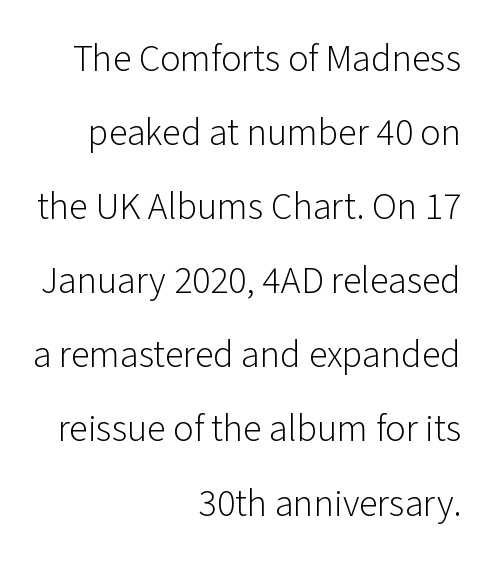
Compared with typical body copy, the letter spacing here is the same. The font is comparable to plain body text, perhaps lighter. Here the designer chose a conventional face with non-uniform glyph widths. Reading down the column, the eye jumps a long way to each next line. Ordinary non-slanted type is in use. Grotesque or geometric, the face here clearly has no serifs.
